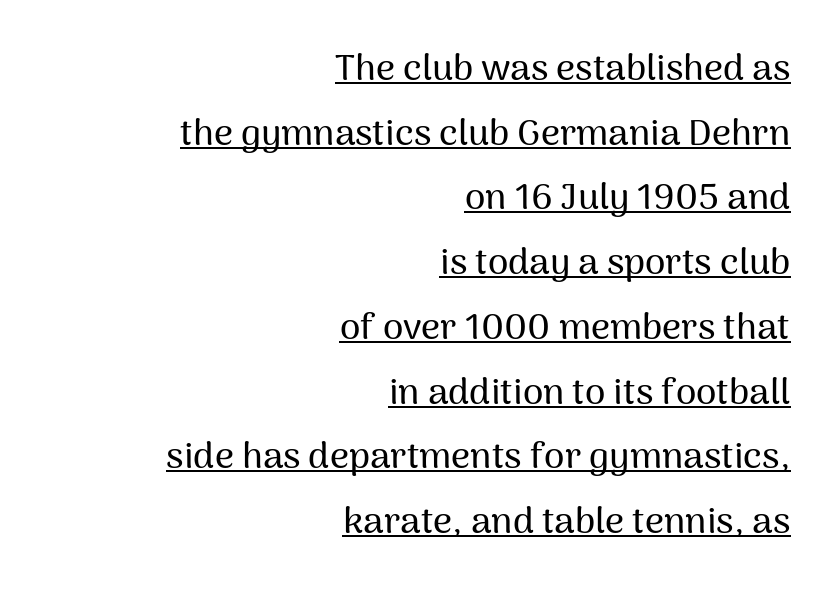
Q: Is the text italic (slanted)? A: No, it is upright.
Q: Is the typeface a serif or a sans-serif typeface? A: Sans-serif.
Q: Is the text underlined? A: Yes.
Q: How is the paragraph aligned? A: Right-aligned.
Q: Is the spacing between letters normal or unusually wide? A: Normal.
Q: Width (condensed, normal, or wide)? A: Normal.
Q: Stroke contrast? A: Medium.
Q: x-height? A: Medium.
Q: Monospaced? A: No.
